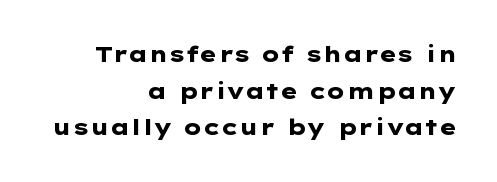
{"italic": "no", "bold": "yes", "underline": "no", "align": "right", "line_spacing": "normal", "line_spacing_ratio": 1.67, "letter_spacing": "normal", "letter_spacing_em": 0.0, "glyph_px": 22}
